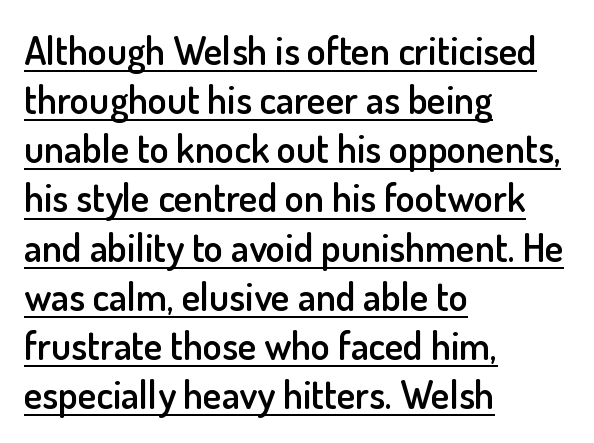
{"serif": "no", "italic": "no", "bold": "semi", "weight": "semibold", "width": "normal", "stroke_contrast": "low", "x_height": "small", "monospaced": "no", "underline": "yes", "align": "left", "line_spacing": "normal", "line_spacing_ratio": 1.26, "letter_spacing": "normal", "letter_spacing_em": 0.0, "glyph_px": 39}
